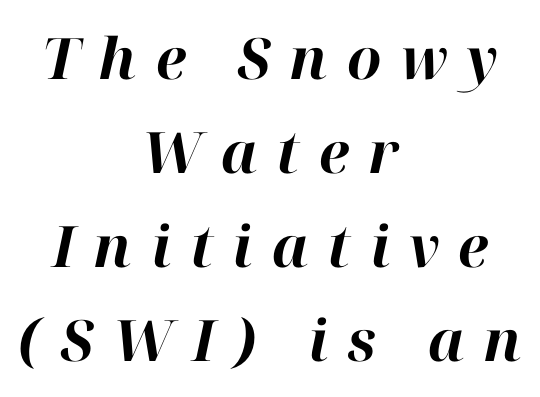
Summary of vertical rhythm: regular, with standard interline spacing. Proportional: the letters do not fall into vertical columns. In terms of letterspacing, this is a distinctly airy, spread setting. Plenty of ink on the page — the face is bold. The glyphs are unaccompanied by any horizontal stroke below them.
